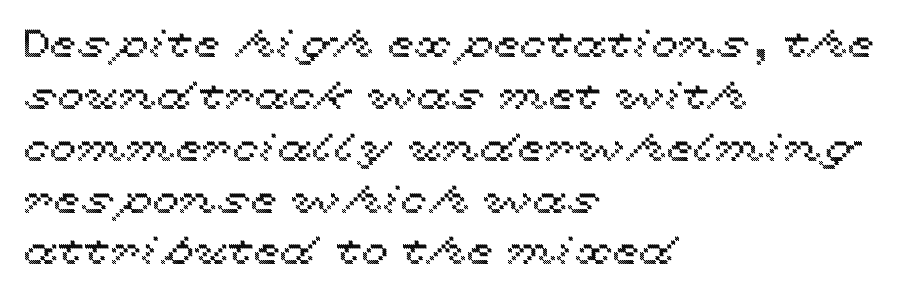
Do the characters align in a grid? No, the font is proportional. Short and long lines alike share a common starting point at left. Words appear dense and cohesive because spacing is normal. Quick note: interline space is typical.
